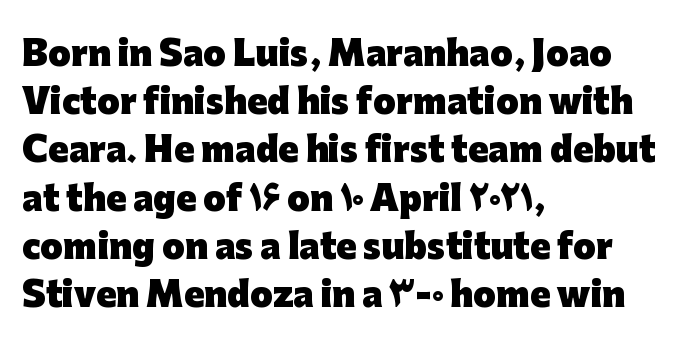
The image shows 33 px heavy sans-serif type, upright; set left-aligned, normal line spacing (1.46x), normal letter spacing, not underlined; low stroke contrast and a medium x-height.
